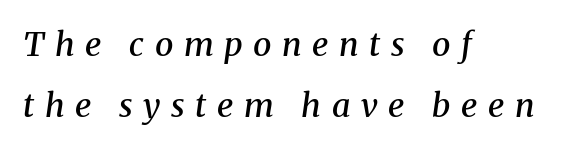
{"serif": "yes", "italic": "yes", "lean": "right", "slant_degrees": 8, "bold": "semi", "weight": "semibold", "width": "normal", "stroke_contrast": "medium", "x_height": "medium", "monospaced": "no", "underline": "no", "align": "left", "line_spacing_ratio": 1.85, "letter_spacing": "wide", "letter_spacing_em": 0.32, "glyph_px": 33}
